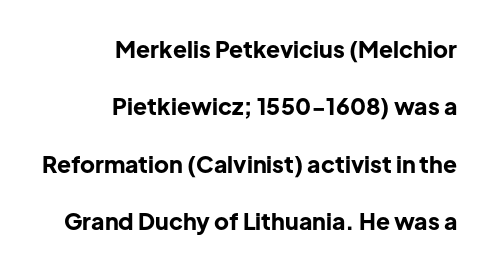
The text block is weighted toward the right margin, trailing off unevenly leftward. Compared with typical body copy, the letter spacing here is the same. One glance says open: line gaps are wider than usual. The specimen reads as upright at a glance.
